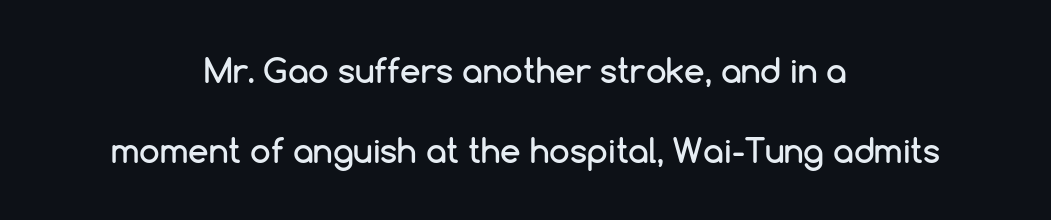
The image shows 33 px sans-serif type, upright; set centered, loose line spacing (2.41x), normal letter spacing, not underlined; low stroke contrast and a medium x-height.
